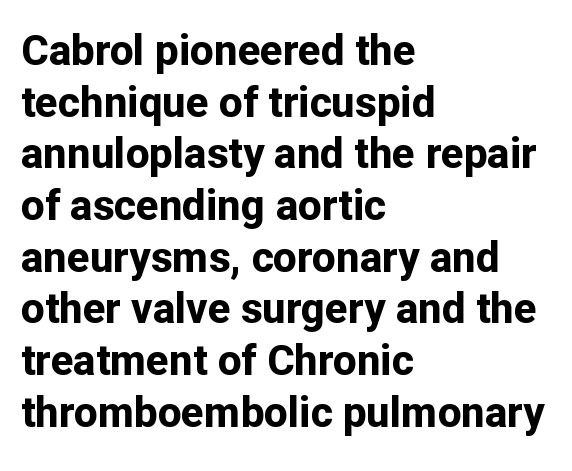
Caption: multi-line text, flush left, ragged right. Vertical strokes here are truly vertical. Think of a printed novel: that variable character pitch is what you see here. What stands out about the letter spacing? Nothing — it is the standard amount. Observe the absence of serifs on each vertical stroke in this sample. How heavy is the stroke? Heavy — this is a bold.
